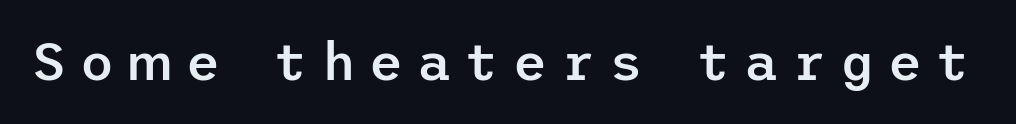
Note: no serifs on the glyphs. Substantial extra tracking has been applied to these lines. How heavy is the stroke? Medium-heavy — a semibold, shy of bold. The type sits square on the baseline with zero lean. Beneath every word, the page is bare.
